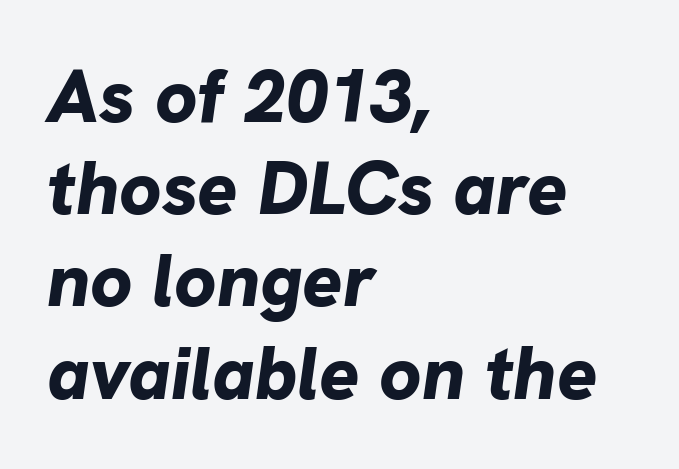
{"italic": "yes", "lean": "right", "slant_degrees": 8, "bold": "yes", "weight": "bold", "width": "normal", "stroke_contrast": "low", "x_height": "medium", "monospaced": "no", "underline": "no", "align": "left", "line_spacing_ratio": 1.23, "letter_spacing": "normal", "letter_spacing_em": 0.0, "glyph_px": 75}
